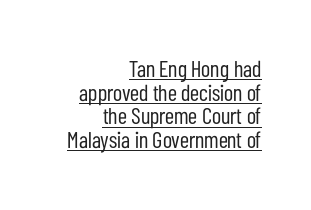
The image shows 23 px text type, upright; set right-aligned, tight line spacing (1.03x), normal letter spacing, underlined.
